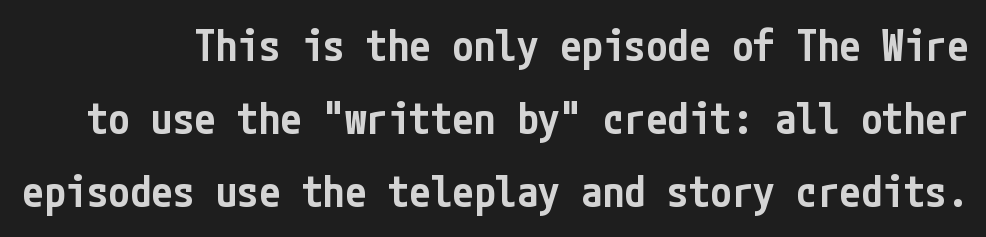
Q: Is the text bold? A: Semi-bold.
Q: Is the text italic (slanted)? A: No, it is upright.
Q: Is the typeface a serif or a sans-serif typeface? A: Sans-serif.
Q: Is the text underlined? A: No.
Q: Is the spacing between letters normal or unusually wide? A: Normal.
Q: Is the spacing between lines tight, normal or loose? A: Normal.
Q: Width (condensed, normal, or wide)? A: Condensed.
Q: Stroke contrast? A: Low.
Q: x-height? A: Medium.
